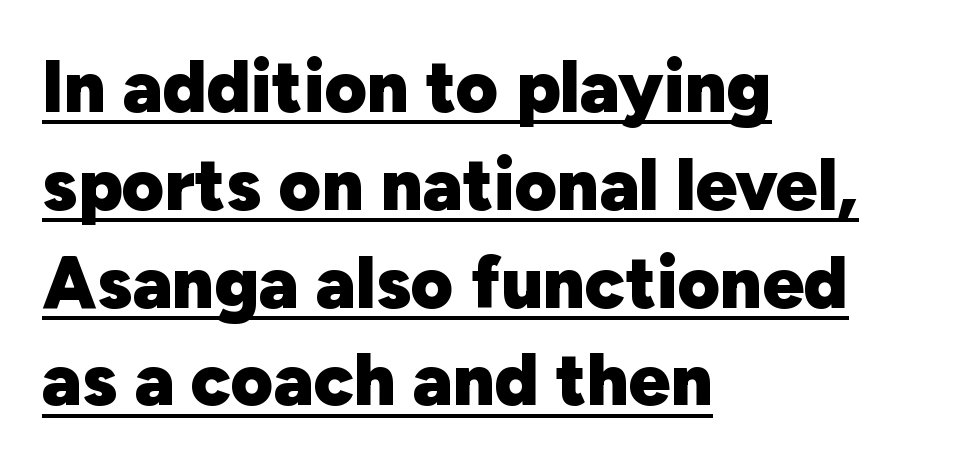
Q: Is the text bold? A: Yes.
Q: Is the text italic (slanted)? A: No, it is upright.
Q: Is the typeface a serif or a sans-serif typeface? A: Sans-serif.
Q: Is the text underlined? A: Yes.
Q: How is the paragraph aligned? A: Left-aligned.
Q: Is the spacing between letters normal or unusually wide? A: Normal.
Q: Is the spacing between lines tight, normal or loose? A: Normal.
Q: Width (condensed, normal, or wide)? A: Normal.
Q: Stroke contrast? A: Low.
Q: x-height? A: Medium.
Q: Monospaced? A: No.
